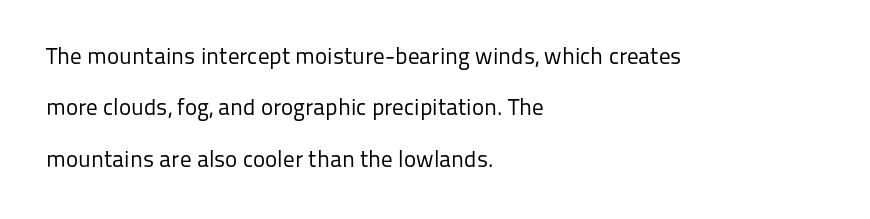
Q: Is the text bold? A: No.
Q: Is the text italic (slanted)? A: No, it is upright.
Q: Is the text underlined? A: No.
Q: How is the paragraph aligned? A: Left-aligned.
Q: Is the spacing between letters normal or unusually wide? A: Normal.
Q: Is the spacing between lines tight, normal or loose? A: Loose.
